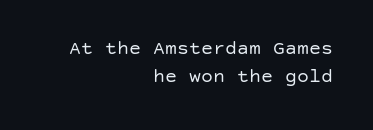
The image shows 20 px text type, upright; set right-aligned, normal line spacing (1.41x), normal letter spacing, not underlined.
